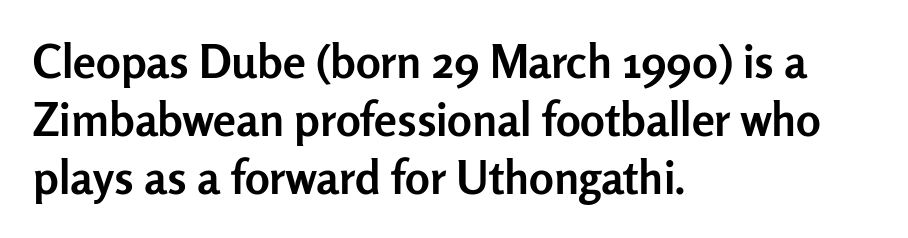
Q: Is the text bold? A: Yes.
Q: Is the text italic (slanted)? A: No, it is upright.
Q: Is the typeface a serif or a sans-serif typeface? A: Sans-serif.
Q: Is the text underlined? A: No.
Q: How is the paragraph aligned? A: Left-aligned.
Q: Is the spacing between letters normal or unusually wide? A: Normal.
Q: Is the spacing between lines tight, normal or loose? A: Normal.
Q: Width (condensed, normal, or wide)? A: Normal.
Q: Stroke contrast? A: Low.
Q: x-height? A: Medium.
Q: Monospaced? A: No.
